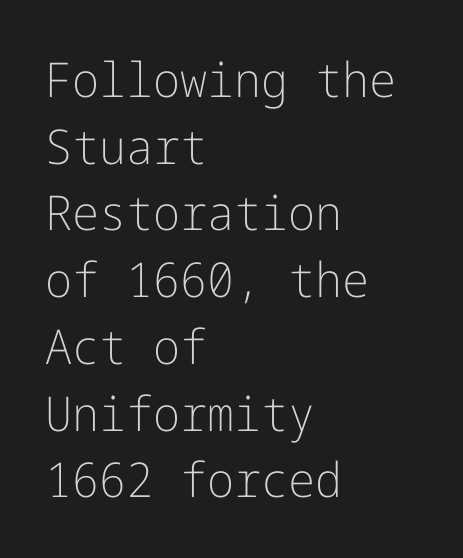
Q: Is the text bold? A: No.
Q: Is the text italic (slanted)? A: No, it is upright.
Q: Is the typeface a serif or a sans-serif typeface? A: Sans-serif.
Q: Is the text underlined? A: No.
Q: How is the paragraph aligned? A: Left-aligned.
Q: Is the spacing between letters normal or unusually wide? A: Normal.
Q: Is the spacing between lines tight, normal or loose? A: Normal.
Q: Width (condensed, normal, or wide)? A: Normal.
Q: Stroke contrast? A: Low.
Q: x-height? A: Medium.
